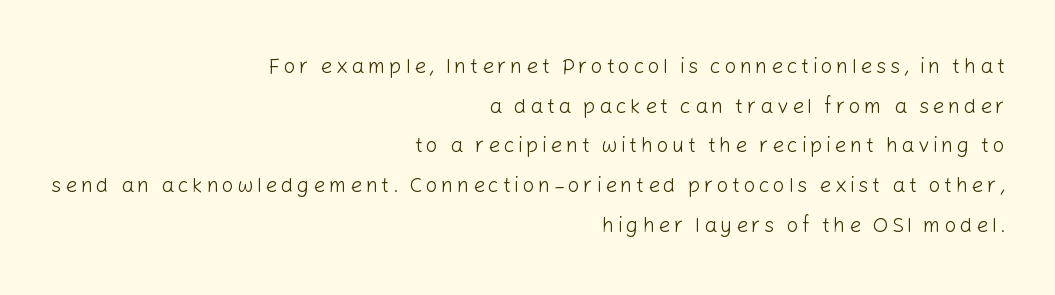
The image shows 21 px text type, upright; set right-aligned, line spacing 1.89x, not underlined.
